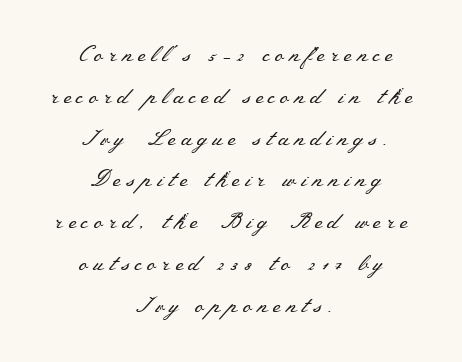
The image shows 22 px text type; set centered, loose line spacing (1.9x), unusually wide letter spacing (+0.24 em), not underlined.
